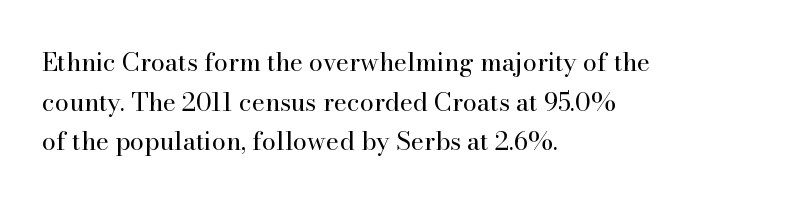
The image shows 25 px text type, upright; set left-aligned, normal line spacing (1.59x), normal letter spacing, not underlined.
